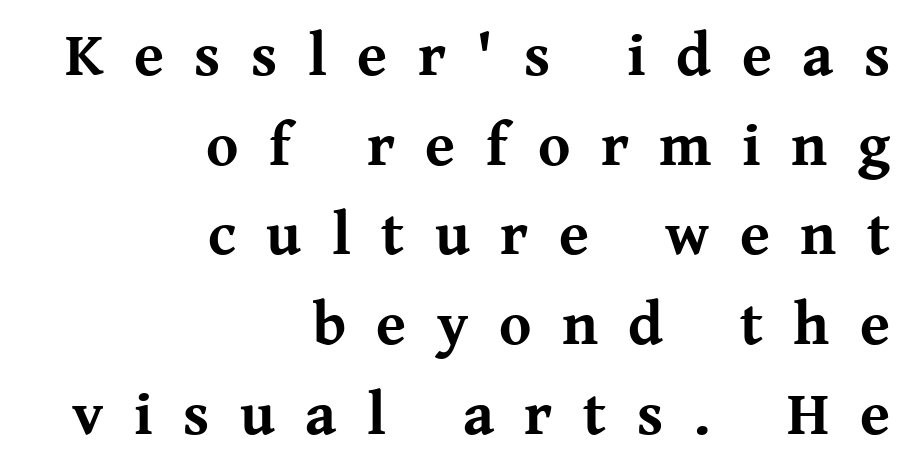
Think of a printed novel: that variable character pitch is what you see here. Layout note: lines flush right. Designer's note — italics off, roman on. Each row of text sits above clean, open space. Look at the stroke-to-counter ratio: heavy, a bold. The line texture is sparse and dotted thanks to wide tracking.
